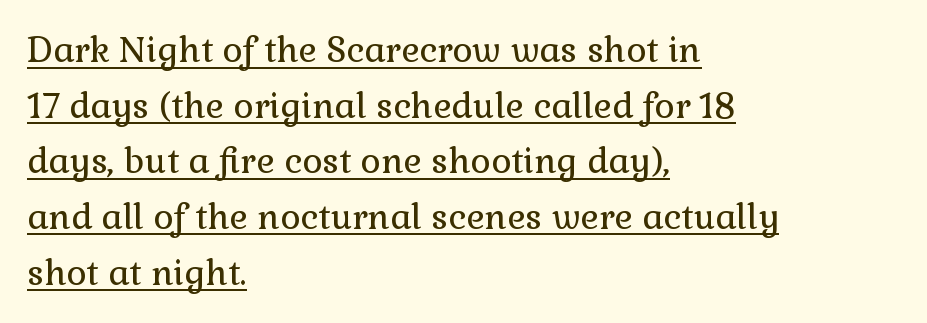
The image shows 35 px regular-weight serif type, upright; set left-aligned, normal line spacing (1.59x), normal letter spacing, underlined; a medium x-height.
